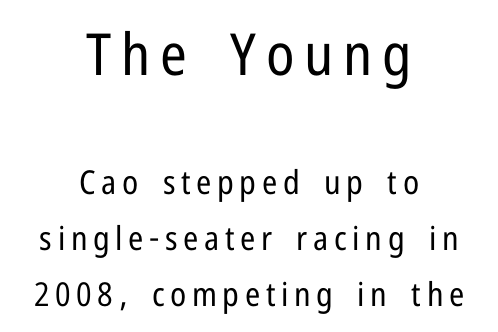
Q: Is the text bold? A: No.
Q: Is the text italic (slanted)? A: No, it is upright.
Q: Is the typeface a serif or a sans-serif typeface? A: Sans-serif.
Q: Is the text underlined? A: No.
Q: How is the paragraph aligned? A: Centered.
Q: Is the spacing between lines tight, normal or loose? A: Normal.
Q: Which block of text is set in a larger size, the first (top) or the second (bottom)? A: The first (top) one.
Q: Width (condensed, normal, or wide)? A: Condensed.
Q: Stroke contrast? A: Low.
Q: x-height? A: Medium.
Q: Monospaced? A: No.
